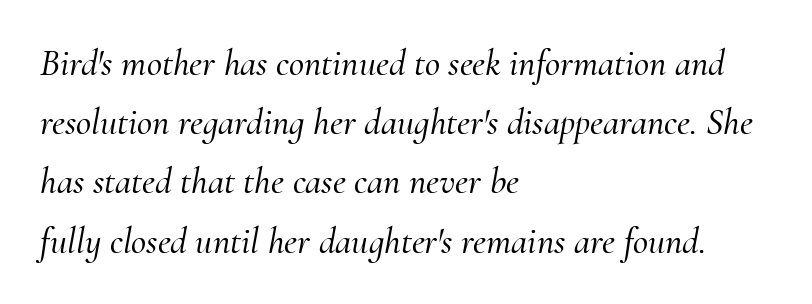
The image shows 37 px serif type, italic (leaning right); set left-aligned, normal line spacing (1.6x), normal letter spacing, not underlined; medium stroke contrast and a small x-height.
